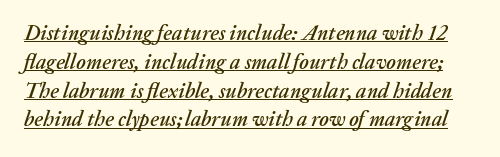
The image shows 21 px text type, italic (leaning right); set normal line spacing (1.37x), normal letter spacing, underlined.
